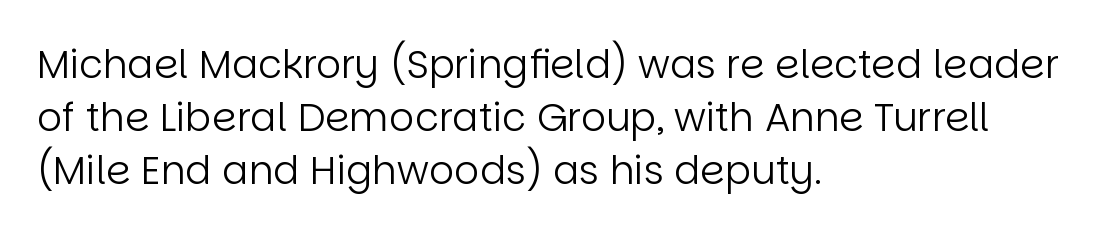
{"serif": "no", "italic": "no", "bold": "no", "weight": "regular", "width": "normal", "stroke_contrast": "low", "x_height": "large", "monospaced": "no", "underline": "no", "align": "left", "line_spacing": "normal", "line_spacing_ratio": 1.36, "letter_spacing": "normal", "letter_spacing_em": 0.0, "glyph_px": 39}
